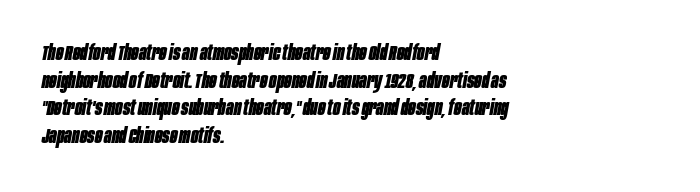
Does the weight exceed regular? Yes, all the way to bold. Regarding leading, the lines here are spaced in the standard way. Layout note: lines flush left. These lines were composed using italics. Glyph-to-glyph distance matches everyday printed text.
